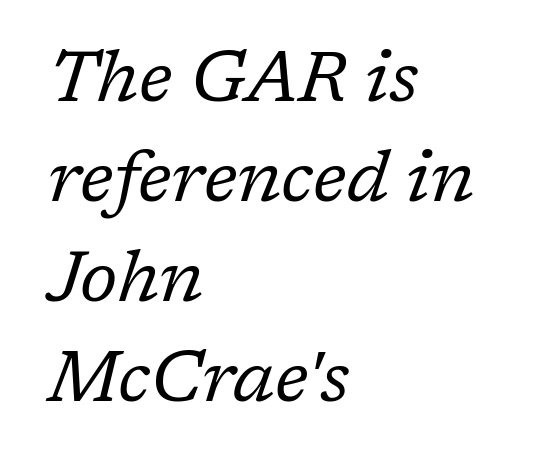
Notice how the stems are inclined rather than vertical — that's the hallmark of italics. How would I describe the line gaps? Plain and ordinary. One-word summary of the alignment: left. The face used here is proportionally spaced, like ordinary book or web type.
